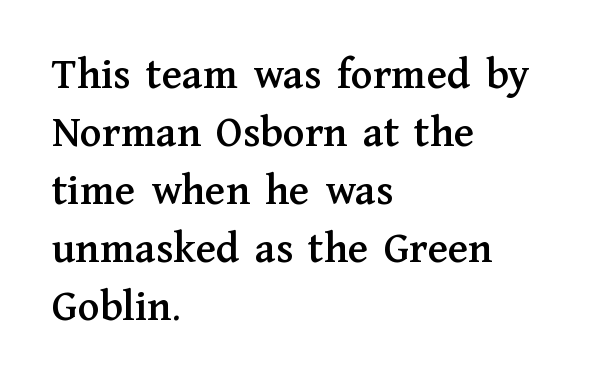
The image shows 45 px serif type, upright; set left-aligned, normal line spacing (1.29x), normal letter spacing, not underlined; medium stroke contrast and a medium x-height.
